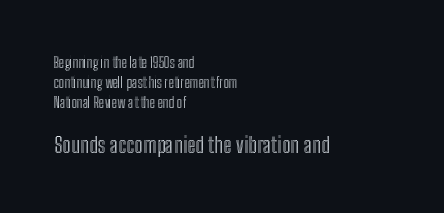
Q: Is the text italic (slanted)? A: No, it is upright.
Q: Is the text underlined? A: No.
Q: How is the paragraph aligned? A: Left-aligned.
Q: Is the spacing between letters normal or unusually wide? A: Normal.
Q: Is the spacing between lines tight, normal or loose? A: Normal.
Q: Which block of text is set in a larger size, the first (top) or the second (bottom)? A: The second (bottom) one.
